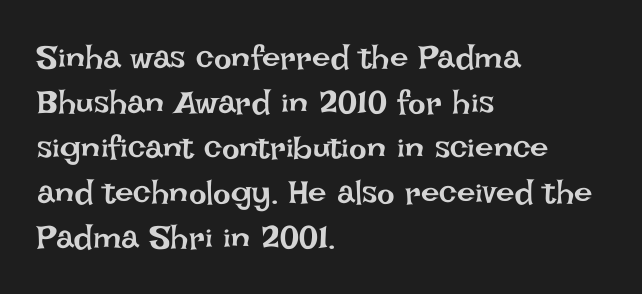
You can tell it's not italic because the verticals are truly vertical. Just letters on the line, the space beneath them empty. The passage shown is typed in a proportional face where columns would drift. Nothing heavy about these letters — not bold at all.
